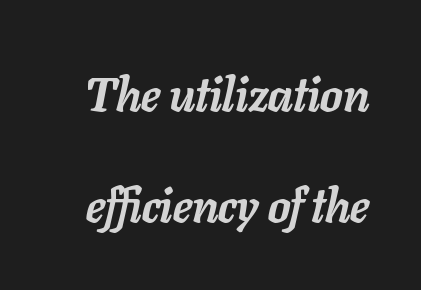
The image shows 47 px semibold type, italic (leaning right); set loose line spacing (2.36x), normal letter spacing, not underlined; low stroke contrast and a medium x-height.
